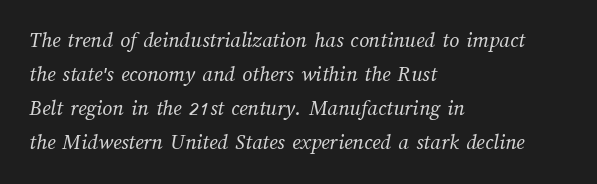
The passage shown is not underscored anywhere. Caption: face not bold, strokes unweighted. Tracking value appears to be zero — textbook default spacing. Leading: standard. The rag falls on the right side of this text block.
